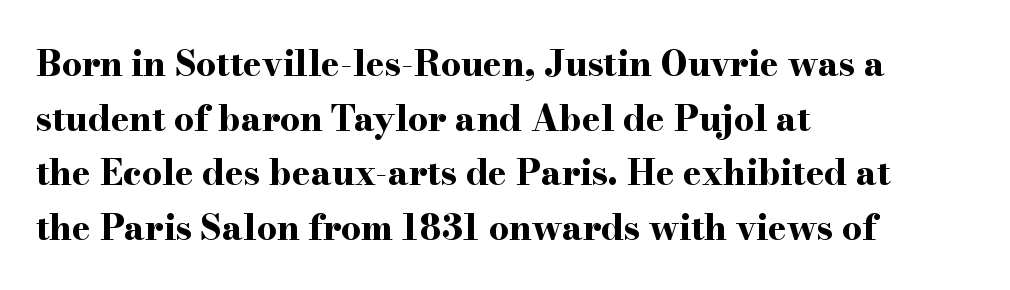
{"serif": "yes", "italic": "no", "bold": "yes", "weight": "bold", "width": "wide", "stroke_contrast": "high", "x_height": "small", "monospaced": "no", "underline": "no", "align": "left", "line_spacing": "normal", "line_spacing_ratio": 1.56, "letter_spacing": "normal", "letter_spacing_em": 0.0, "glyph_px": 35}
